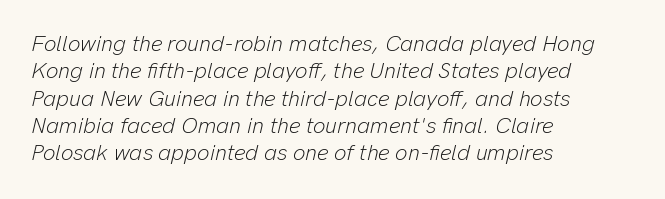
{"italic": "yes", "lean": "right", "slant_degrees": 13, "bold": "no", "underline": "no", "align": "left", "line_spacing_ratio": 1.24, "letter_spacing": "normal", "letter_spacing_em": 0.0, "glyph_px": 22}
